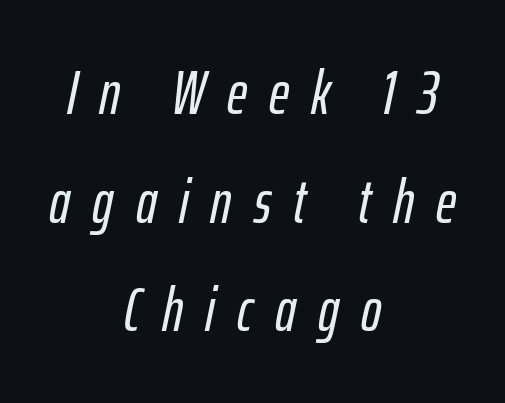
The image shows 61 px condensed type, italic (leaning right); set centered, line spacing 1.78x, unusually wide letter spacing (+0.36 em), not underlined; low stroke contrast and a medium x-height.
